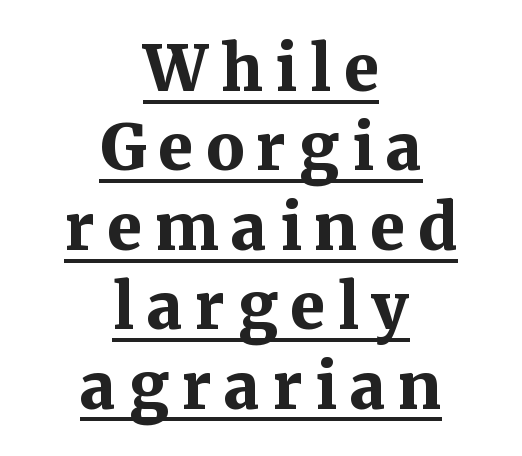
Q: Is the text bold? A: Yes.
Q: Is the text italic (slanted)? A: No, it is upright.
Q: Is the typeface a serif or a sans-serif typeface? A: Serif.
Q: Is the text underlined? A: Yes.
Q: How is the paragraph aligned? A: Centered.
Q: Is the spacing between letters normal or unusually wide? A: Unusually wide.
Q: Is the spacing between lines tight, normal or loose? A: Normal.
Q: Width (condensed, normal, or wide)? A: Normal.
Q: Stroke contrast? A: Medium.
Q: x-height? A: Medium.
Q: Monospaced? A: No.
